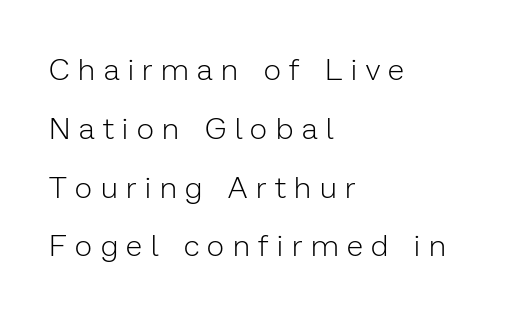
{"serif": "no", "italic": "no", "bold": "no", "weight": "light", "width": "normal", "stroke_contrast": "low", "x_height": "medium", "monospaced": "no", "underline": "no", "align": "left", "line_spacing": "loose", "line_spacing_ratio": 1.96, "letter_spacing": "wide", "letter_spacing_em": 0.29, "glyph_px": 30}
